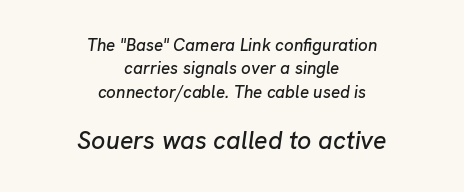
The image shows 25 px text type, italic (leaning right); set centered, normal line spacing (1.38x), normal letter spacing, not underlined; the second (bottom) block is 1.47x larger.
